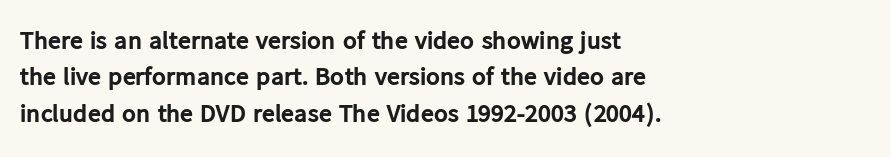
{"italic": "no", "bold": "yes", "underline": "no", "align": "left", "line_spacing": "normal", "line_spacing_ratio": 1.4, "letter_spacing": "normal", "letter_spacing_em": 0.0, "glyph_px": 26}
